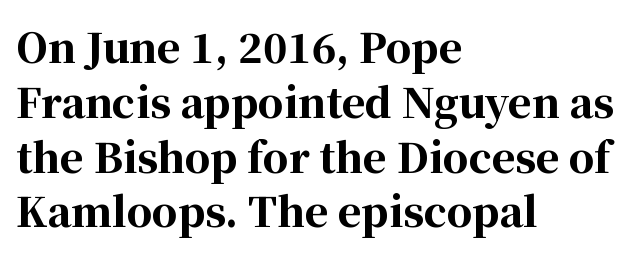
The lines sit at an ordinary, default distance from one another. Each letter keeps its own natural width here, so spacing adapts to shape. Bold? Absolutely — the strokes are thick and heavy. You can tell it's not italic because the verticals are truly vertical. The letterforms sit shoulder to shoulder at normal distance. This rendering features lettering with no underline.
